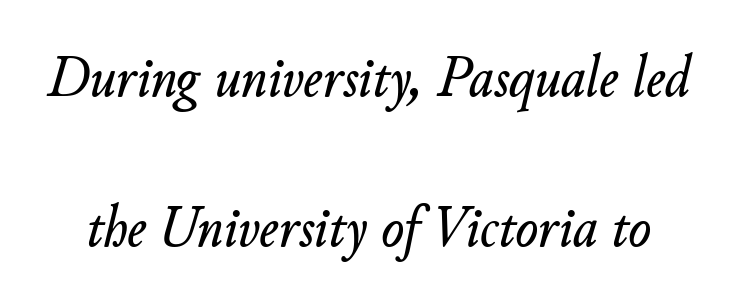
{"italic": "yes", "lean": "right", "slant_degrees": 11, "width": "normal", "stroke_contrast": "low", "x_height": "small", "monospaced": "no", "underline": "no", "line_spacing": "loose", "line_spacing_ratio": 2.5, "letter_spacing": "normal", "letter_spacing_em": 0.0, "glyph_px": 60}
